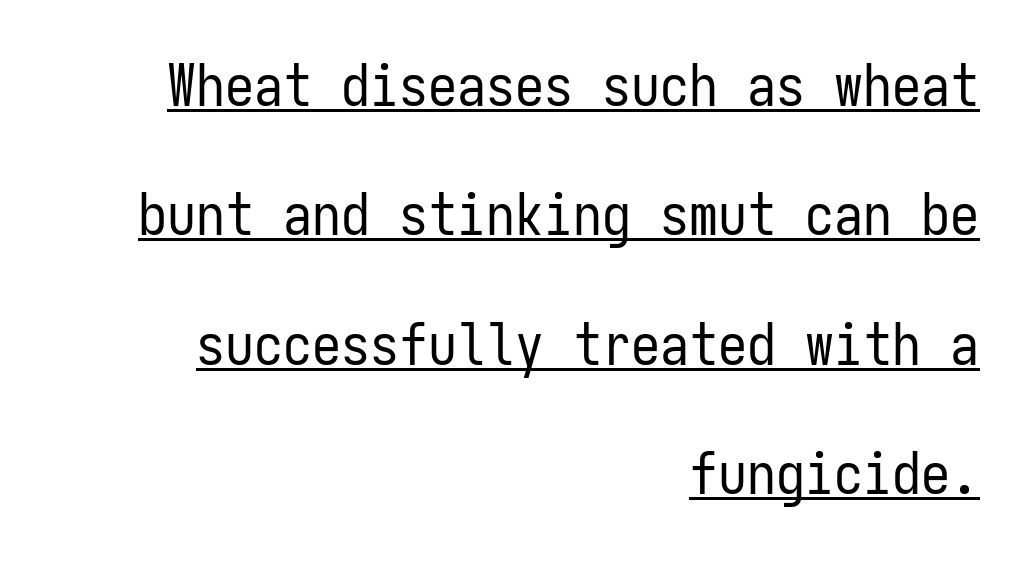
Q: Is the text bold? A: No.
Q: Is the text italic (slanted)? A: No, it is upright.
Q: Is the typeface a serif or a sans-serif typeface? A: Sans-serif.
Q: Is the text underlined? A: Yes.
Q: How is the paragraph aligned? A: Right-aligned.
Q: Is the spacing between letters normal or unusually wide? A: Normal.
Q: Is the spacing between lines tight, normal or loose? A: Loose.
Q: Width (condensed, normal, or wide)? A: Condensed.
Q: Stroke contrast? A: Low.
Q: x-height? A: Medium.
Q: Monospaced? A: Yes.
